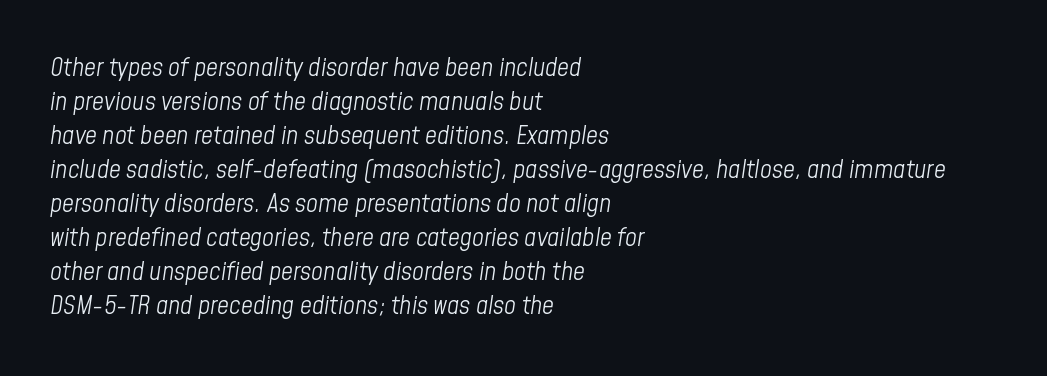
The image shows 26 px text type, italic (leaning right); set left-aligned, normal line spacing (1.31x), normal letter spacing, not underlined.
